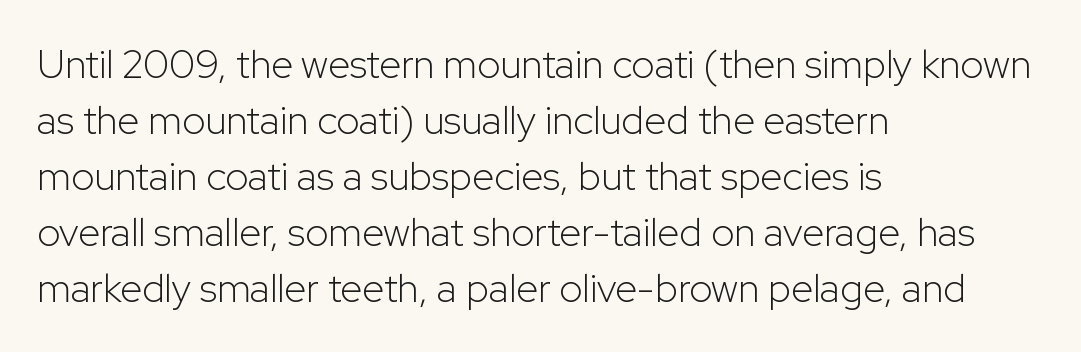
Q: Is the text bold? A: No.
Q: Is the text italic (slanted)? A: No, it is upright.
Q: Is the typeface a serif or a sans-serif typeface? A: Sans-serif.
Q: Is the text underlined? A: No.
Q: How is the paragraph aligned? A: Left-aligned.
Q: Is the spacing between letters normal or unusually wide? A: Normal.
Q: Is the spacing between lines tight, normal or loose? A: Normal.
Q: Width (condensed, normal, or wide)? A: Normal.
Q: Stroke contrast? A: Low.
Q: x-height? A: Medium.
Q: Monospaced? A: No.
